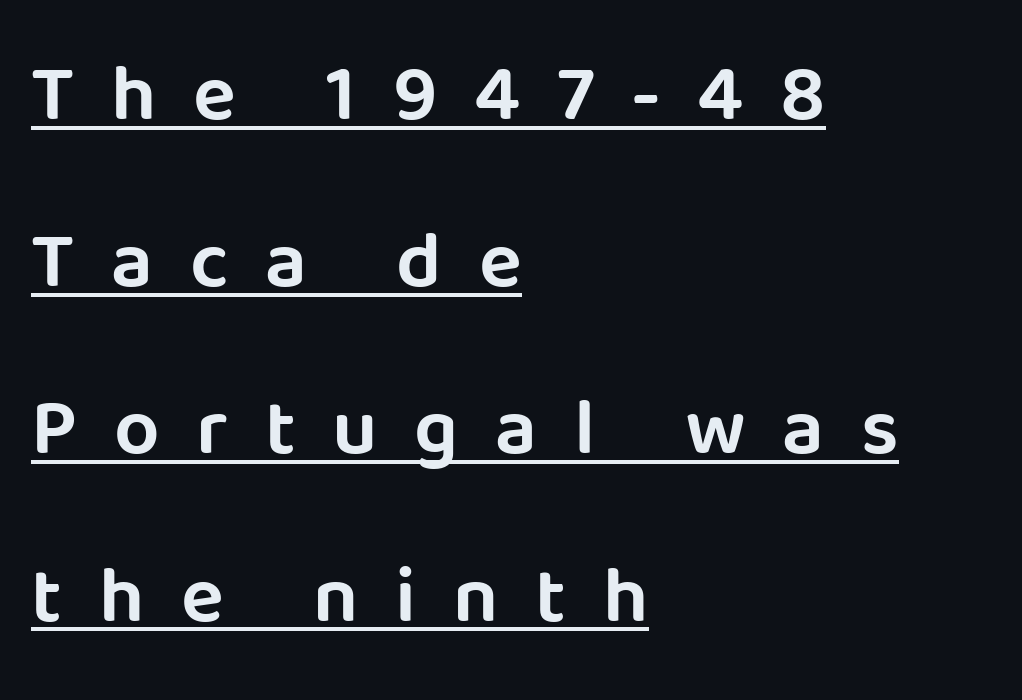
The image shows 80 px sans-serif type, upright; set left-aligned, loose line spacing (2.09x), unusually wide letter spacing (+0.46 em), underlined; low stroke contrast and a large x-height.
